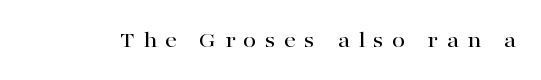
{"italic": "no", "underline": "no", "letter_spacing": "wide", "letter_spacing_em": 0.33, "glyph_px": 24}
